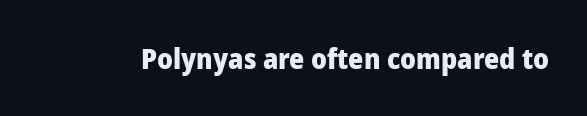
The letters stand upright; this is a roman face. The foot of each line stays bare and open. Tracking here is standard; glyphs follow each other at the usual distance. You can tell from the bare stems that sans-serif type was used. The characters look thick and weighty, a clear bold. Proportional: the letters do not fall into vertical columns.
